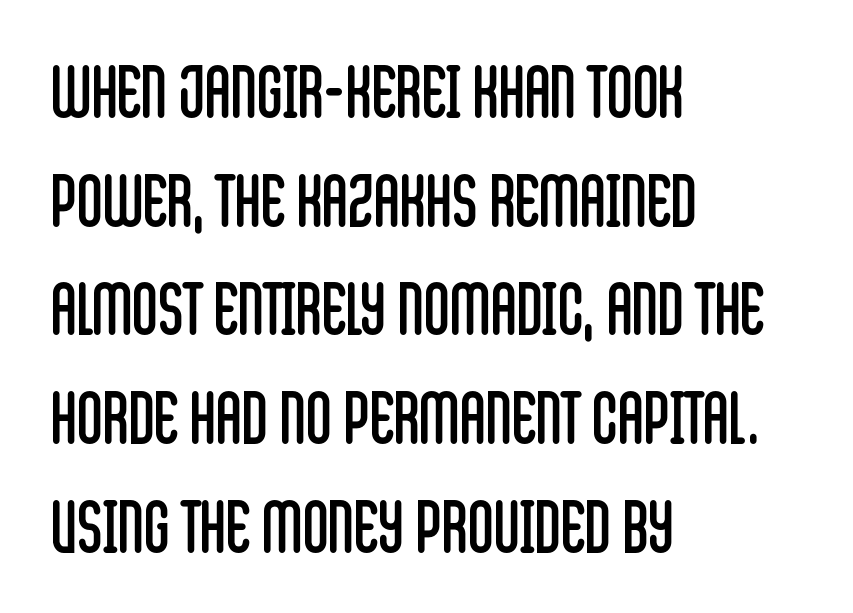
The image shows 71 px regular-weight, condensed sans-serif type, upright; set left-aligned, normal line spacing (1.53x), normal letter spacing, not underlined; low stroke contrast and a large x-height.
